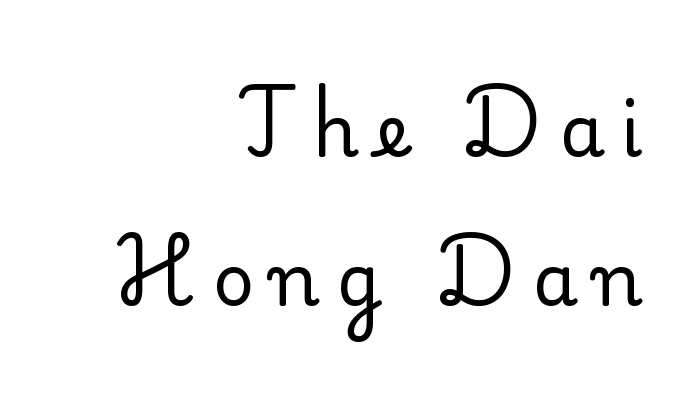
{"serif": "yes", "italic": "no", "bold": "no", "weight": "regular", "width": "normal", "stroke_contrast": "low", "x_height": "small", "monospaced": "no", "underline": "no", "align": "right", "line_spacing": "loose", "line_spacing_ratio": 2.07, "letter_spacing": "wide", "letter_spacing_em": 0.23, "glyph_px": 72}
